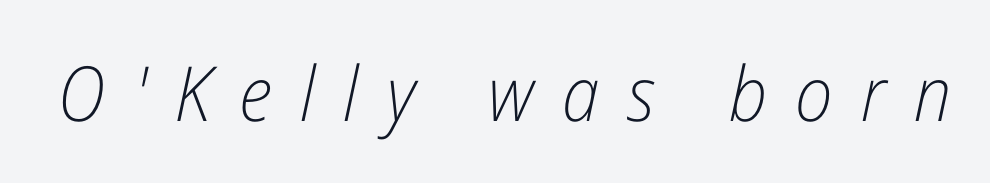
The image shows 76 px light, condensed type, italic (leaning right); set unusually wide letter spacing (+0.37 em), not underlined; low stroke contrast and a medium x-height.
